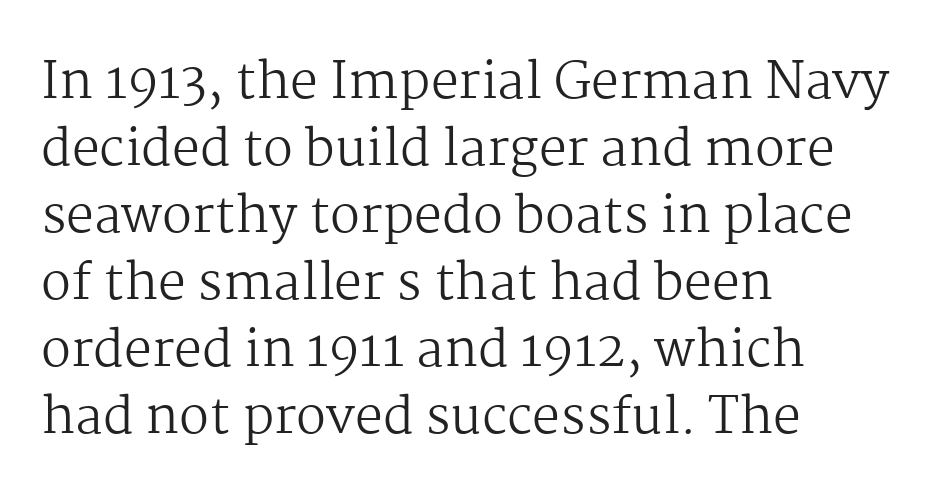
Q: Is the text bold? A: No.
Q: Is the text italic (slanted)? A: No, it is upright.
Q: Is the typeface a serif or a sans-serif typeface? A: Serif.
Q: Is the text underlined? A: No.
Q: How is the paragraph aligned? A: Left-aligned.
Q: Is the spacing between letters normal or unusually wide? A: Normal.
Q: Is the spacing between lines tight, normal or loose? A: Normal.
Q: Width (condensed, normal, or wide)? A: Normal.
Q: Stroke contrast? A: Medium.
Q: x-height? A: Medium.
Q: Monospaced? A: No.
